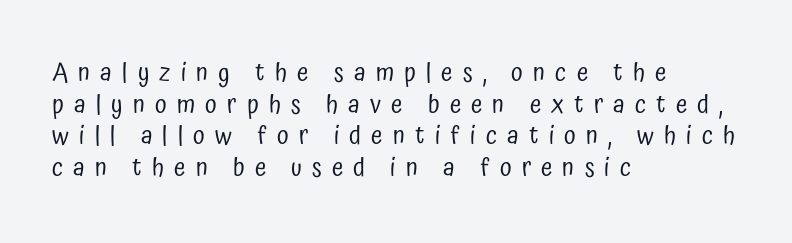
{"italic": "no", "bold": "no", "underline": "no", "align": "left", "line_spacing_ratio": 1.22, "letter_spacing": "wide", "letter_spacing_em": 0.39, "glyph_px": 26}
